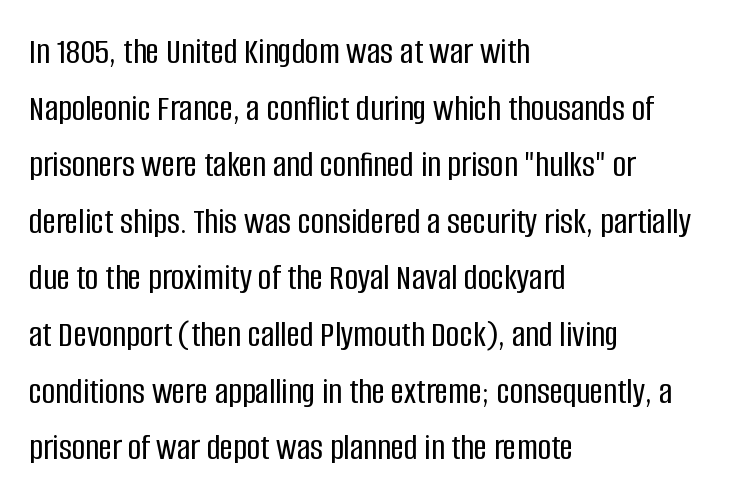
The image shows 37 px condensed sans-serif type, upright; set left-aligned, normal line spacing (1.53x), normal letter spacing, not underlined; low stroke contrast and a large x-height.
